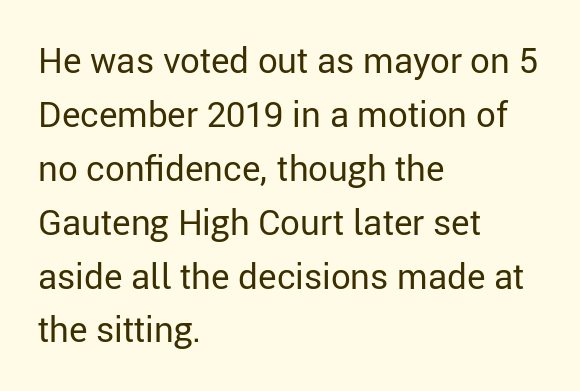
Q: Is the text bold? A: No.
Q: Is the text italic (slanted)? A: No, it is upright.
Q: Is the typeface a serif or a sans-serif typeface? A: Sans-serif.
Q: Is the text underlined? A: No.
Q: How is the paragraph aligned? A: Left-aligned.
Q: Is the spacing between letters normal or unusually wide? A: Normal.
Q: Is the spacing between lines tight, normal or loose? A: Normal.
Q: Width (condensed, normal, or wide)? A: Normal.
Q: Stroke contrast? A: Low.
Q: x-height? A: Medium.
Q: Monospaced? A: No.
